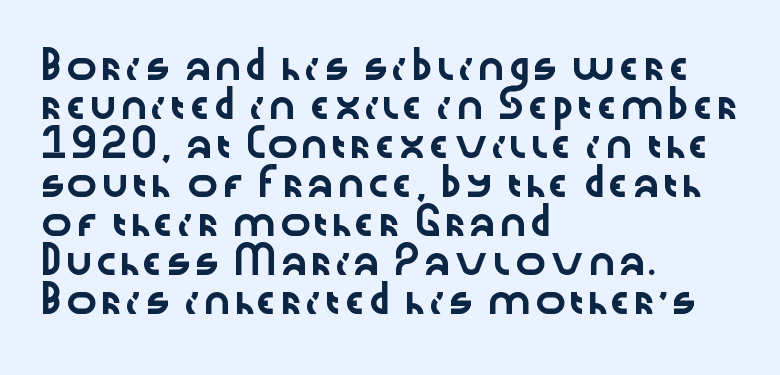
Q: Is the text italic (slanted)? A: No, it is upright.
Q: Is the text underlined? A: No.
Q: How is the paragraph aligned? A: Left-aligned.
Q: Is the spacing between letters normal or unusually wide? A: Normal.
Q: Is the spacing between lines tight, normal or loose? A: Normal.
